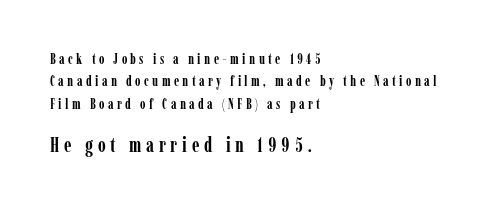
If you drew a ruler down the left edge, every line would touch it. Check under the words: just untouched page. Ordinary non-slanted type is in use. Two sizes are in play, and the larger belongs to the second block.
